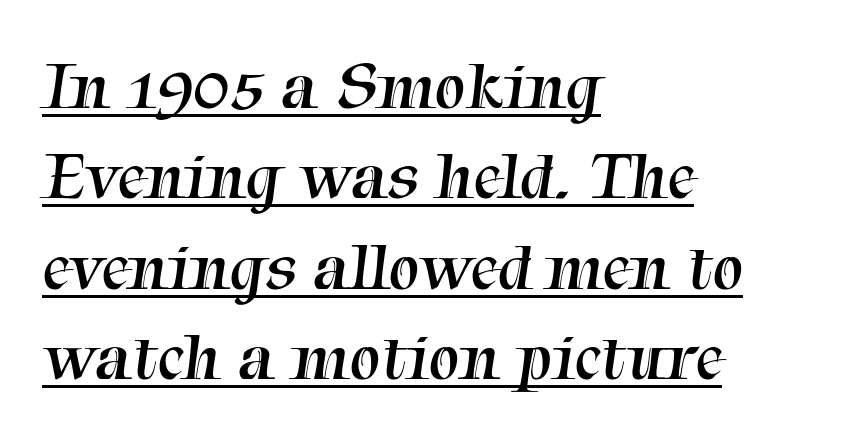
Q: Is the text bold? A: No.
Q: Is the typeface a serif or a sans-serif typeface? A: Serif.
Q: Is the text underlined? A: Yes.
Q: How is the paragraph aligned? A: Left-aligned.
Q: Is the spacing between letters normal or unusually wide? A: Normal.
Q: Is the spacing between lines tight, normal or loose? A: Normal.
Q: Width (condensed, normal, or wide)? A: Normal.
Q: Stroke contrast? A: Medium.
Q: x-height? A: Medium.
Q: Monospaced? A: No.
